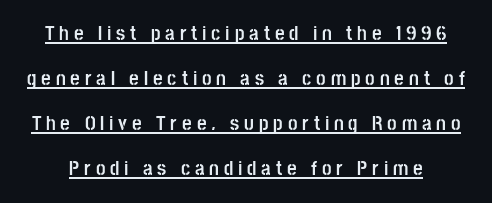
Letter spacing: wide. The passage shown is underscored from start to finish. The designer dialed line spacing up above the default. When letters stand straight like this, we call the style roman or upright. Look at the stroke-to-counter ratio: heavy, a bold.
